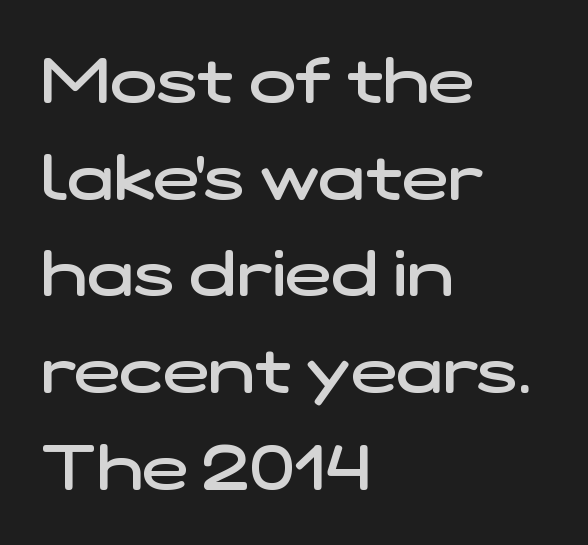
The image shows 62 px semibold, wide sans-serif type; set left-aligned, normal line spacing (1.56x), normal letter spacing, not underlined; low stroke contrast and a medium x-height.
